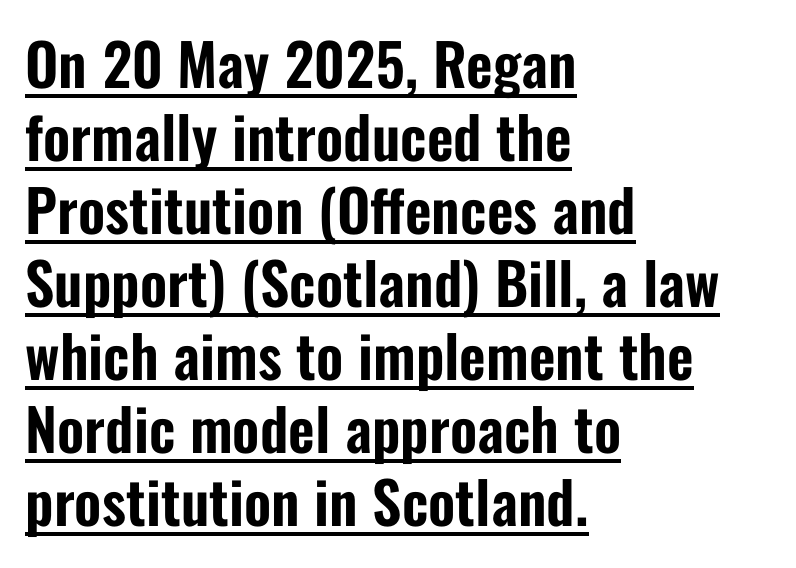
You can tell it's not italic because the verticals are truly vertical. If you measured baseline to baseline, you'd find a middling distance. These lines stack with their left ends in a neat column. What stands out about the letter spacing? Nothing — it is the standard amount. Character widths vary here, with narrow letters taking less room than wide ones. Is there an underline? Yes — a line sits under the letters.
